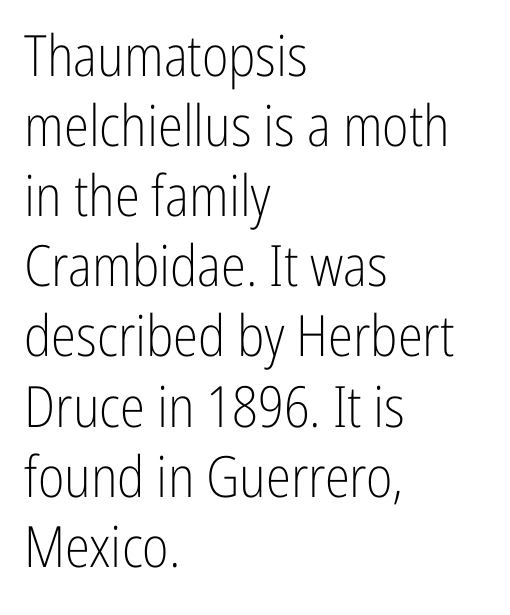
Nobody drew a line under any word here. Ascenders rise straight up at ninety degrees. Line beginnings align vertically; line endings do not. Observe the absence of serifs on each vertical stroke in this sample. You could not count columns in this text — the font is proportionally spaced. Tracking value appears to be zero — textbook default spacing.
